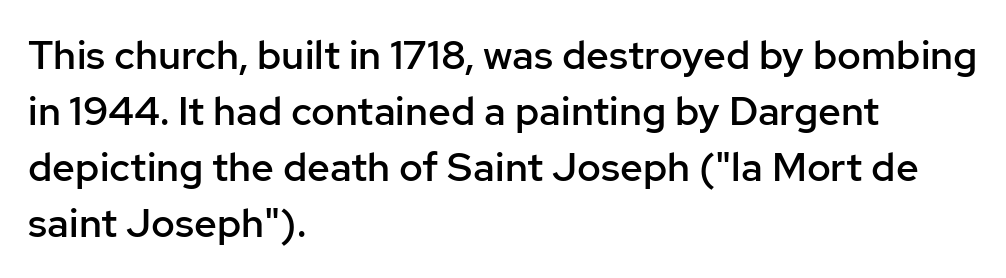
{"serif": "no", "italic": "no", "bold": "semi", "weight": "semibold", "width": "normal", "stroke_contrast": "low", "x_height": "medium", "monospaced": "no", "underline": "no", "align": "left", "line_spacing": "normal", "line_spacing_ratio": 1.4, "letter_spacing": "normal", "letter_spacing_em": 0.0, "glyph_px": 40}
